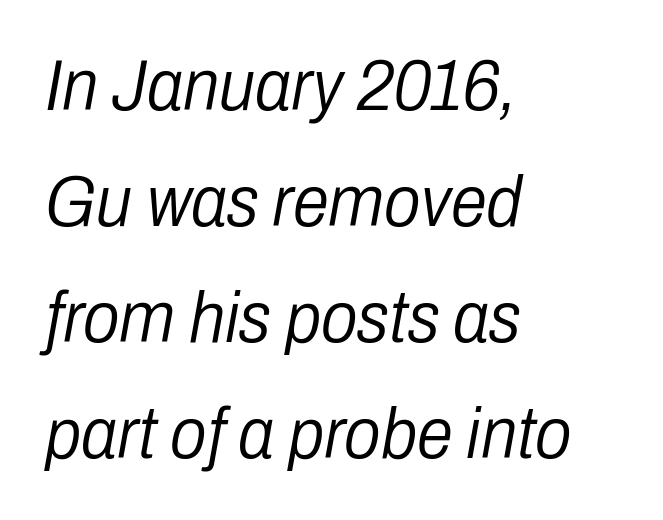
Yep, that's italic — everything's leaning. Nothing heavy about these letters — not bold at all. Proportional: the letters do not fall into vertical columns. The rendering keeps characters at their native spacing. Every row of glyphs begins at an identical x-position on the left.
